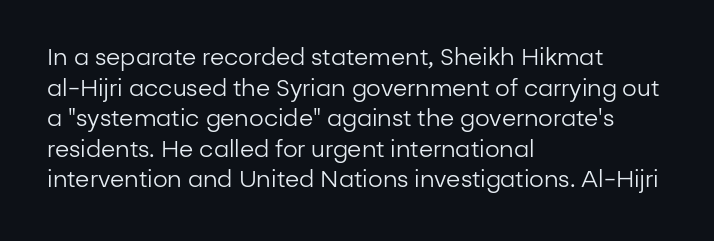
Q: Is the text bold? A: No.
Q: Is the text italic (slanted)? A: No, it is upright.
Q: Is the text underlined? A: No.
Q: How is the paragraph aligned? A: Left-aligned.
Q: Is the spacing between letters normal or unusually wide? A: Normal.
Q: Is the spacing between lines tight, normal or loose? A: Normal.
